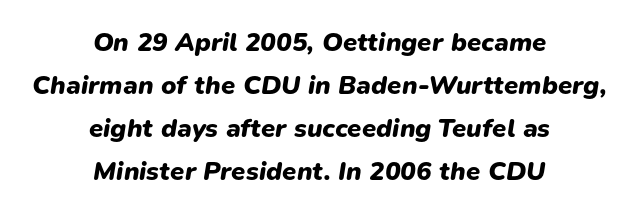
Q: Is the text bold? A: Yes.
Q: Is the text italic (slanted)? A: Yes, it leans right by about 9 degrees.
Q: Is the text underlined? A: No.
Q: How is the paragraph aligned? A: Centered.
Q: Is the spacing between letters normal or unusually wide? A: Normal.
Q: Is the spacing between lines tight, normal or loose? A: Normal.
